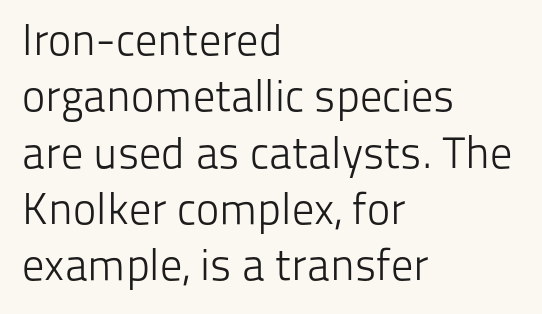
This block has exactly the height ordinary leading produces. The font is comparable to plain body text, perhaps lighter. Quick note: not italic, upright. What stands out about the letter spacing? Nothing — it is the standard amount.
